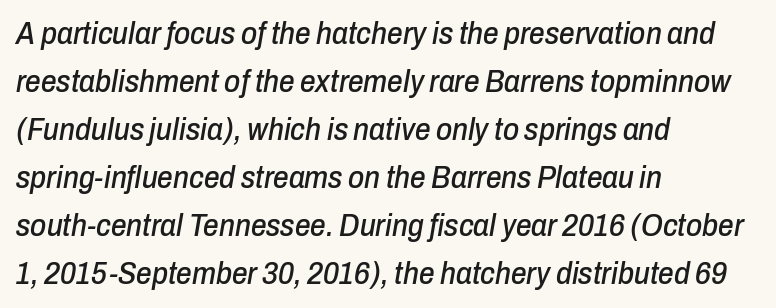
The whole block is typeset with a tilt. The letters sit at their default tracking, neither squeezed nor spread. Reading down the column, the eye jumps a familiar distance to each next line. This sample has the flowing, uneven cadence of proportional lettering. Descenders are the only things crossing below the line. Compared with a centered layout, this one pins lines to the left instead.
